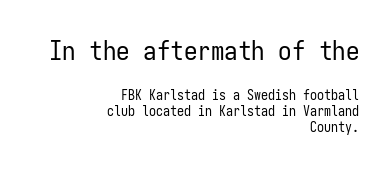
Standard letterfit; no display-style spreading of the glyphs. The letters in the upper block stand taller than those in the block below. Lines of text with bare space underneath. Do the letters lean? They stand straight.
